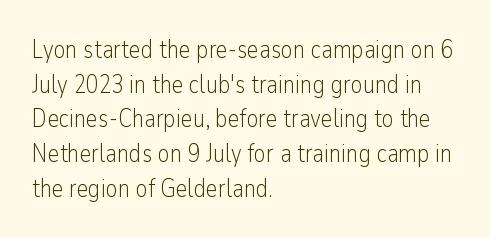
Q: Is the text bold? A: No.
Q: Is the text italic (slanted)? A: No, it is upright.
Q: Is the text underlined? A: No.
Q: How is the paragraph aligned? A: Left-aligned.
Q: Is the spacing between letters normal or unusually wide? A: Normal.
Q: Is the spacing between lines tight, normal or loose? A: Normal.
